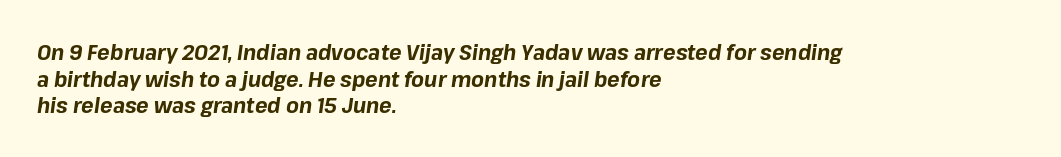
{"italic": "yes", "lean": "right", "slant_degrees": 8, "bold": "yes", "underline": "no", "align": "left", "line_spacing": "normal", "line_spacing_ratio": 1.27, "letter_spacing": "normal", "letter_spacing_em": 0.0, "glyph_px": 21}
